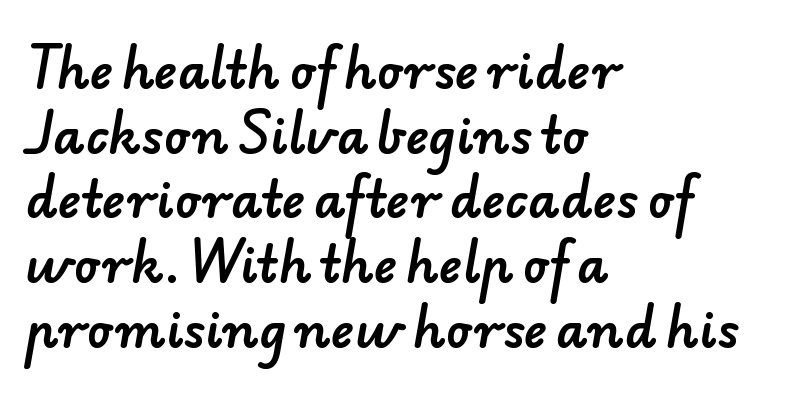
The image shows 49 px sans-serif type; set left-aligned, normal line spacing (1.32x), normal letter spacing, not underlined; low stroke contrast and a small x-height.
